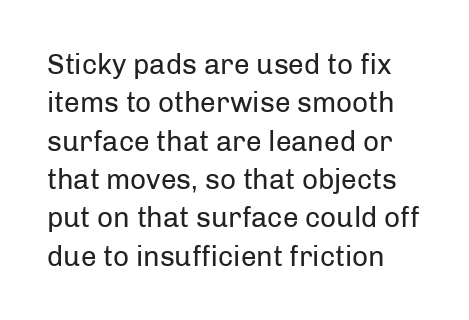
Ink coverage per letter is moderate at most. Italic: no, the glyphs are upright roman. The rendering shows plain stroke endings on the letterforms — a sans-serif design. Think of a printed novel: that variable character pitch is what you see here. Underlining? Definitely not there.
